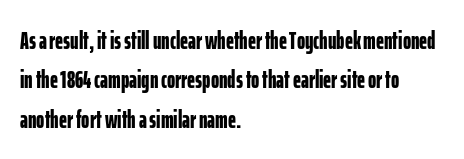
Evenly set lines give the paragraph a standard silhouette. Glance below the letters and you will spot only blank space. Typeset ragged right — the left edge is the straight one. This sample uses plain, unmodified letter spacing. Style check: upright. I'd describe the lettering as bold — thick and assertive.
